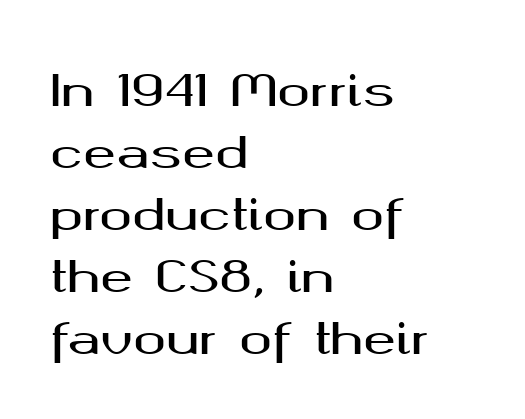
The image shows 44 px wide sans-serif type, upright; set left-aligned, normal line spacing (1.41x), normal letter spacing, not underlined; medium stroke contrast and a medium x-height.
